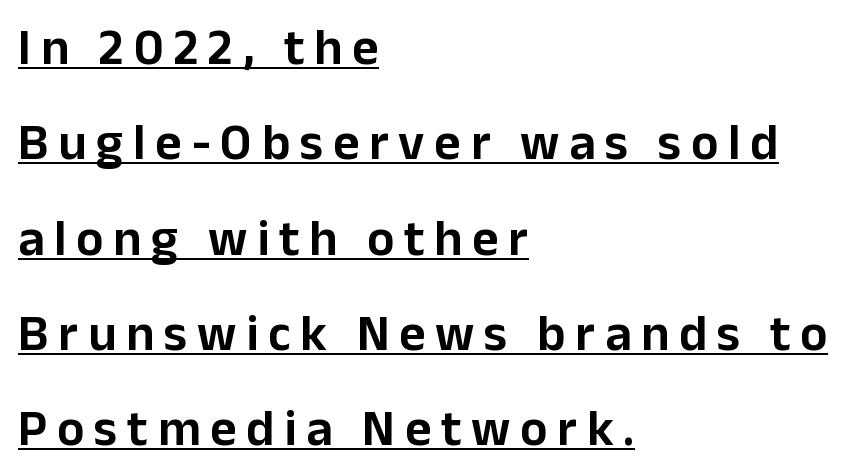
Italic: no, the glyphs are upright roman. In designer terms, the underline attribute is active on this setting. The glyphs in this specimen are sans serif. The rendering uses natural spacing where letterforms have individual widths.
